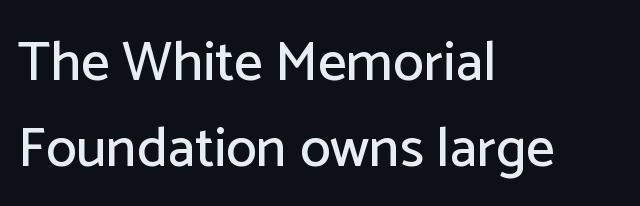
Q: Is the text italic (slanted)? A: No, it is upright.
Q: Is the typeface a serif or a sans-serif typeface? A: Sans-serif.
Q: Is the text underlined? A: No.
Q: How is the paragraph aligned? A: Left-aligned.
Q: Is the spacing between letters normal or unusually wide? A: Normal.
Q: Is the spacing between lines tight, normal or loose? A: Normal.
Q: Width (condensed, normal, or wide)? A: Normal.
Q: Stroke contrast? A: Low.
Q: x-height? A: Medium.
Q: Monospaced? A: No.
